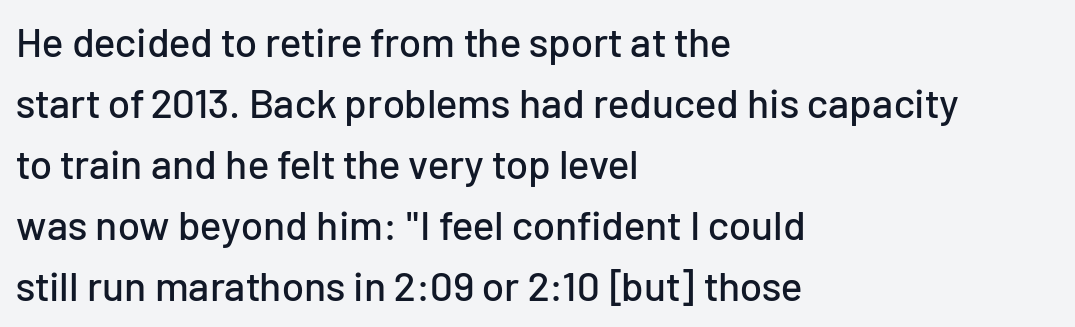
Rendered with straight, roman letterforms. Anything drawn beneath the words? Only blank space. Vertical spacing — default. The typesetter chose a ragged-right arrangement here.
